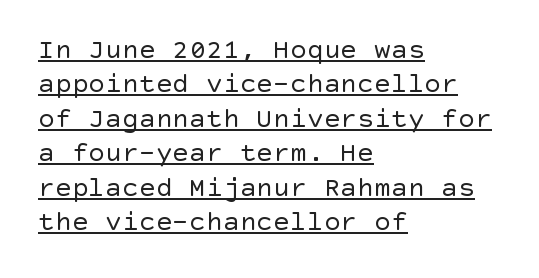
Q: Is the text bold? A: No.
Q: Is the text italic (slanted)? A: No, it is upright.
Q: Is the typeface a serif or a sans-serif typeface? A: Sans-serif.
Q: Is the text underlined? A: Yes.
Q: How is the paragraph aligned? A: Left-aligned.
Q: Is the spacing between letters normal or unusually wide? A: Normal.
Q: Width (condensed, normal, or wide)? A: Normal.
Q: x-height? A: Large.
